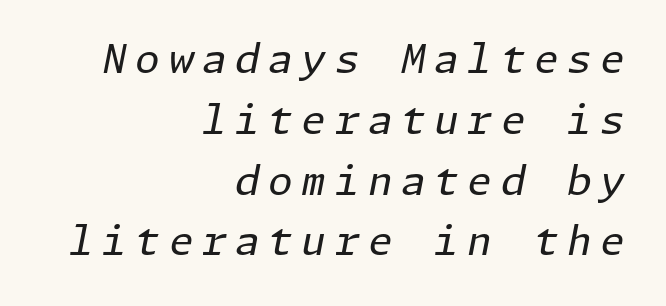
{"italic": "yes", "lean": "right", "slant_degrees": 11, "bold": "no", "weight": "regular", "width": "normal", "stroke_contrast": "low", "x_height": "medium", "underline": "no", "align": "right", "line_spacing": "normal", "line_spacing_ratio": 1.52, "letter_spacing": "wide", "letter_spacing_em": 0.21, "glyph_px": 40}
